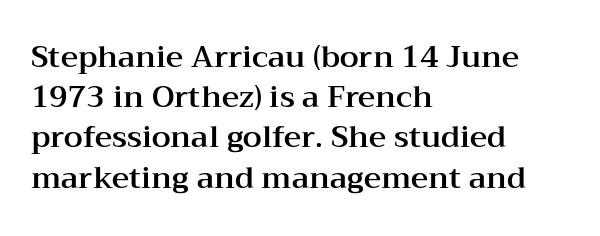
A student would call this left alignment; a typographer would say flush left, rag right. Type style note: has serifs. Spacing verdict: proportional, widths tailored to each character. Rows of type keep a routine distance in the vertical direction.
